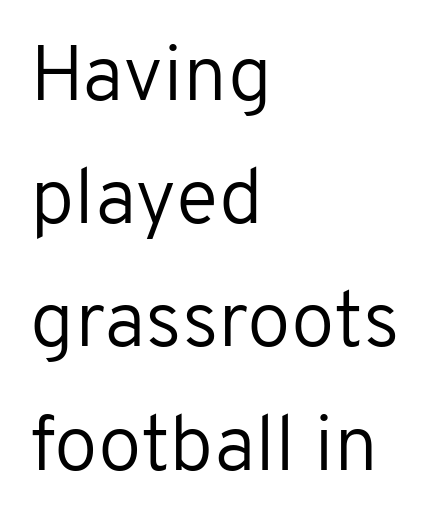
{"serif": "no", "italic": "no", "bold": "no", "weight": "regular", "width": "normal", "stroke_contrast": "low", "x_height": "medium", "monospaced": "no", "underline": "no", "align": "left", "line_spacing": "normal", "line_spacing_ratio": 1.56, "letter_spacing": "normal", "letter_spacing_em": 0.0, "glyph_px": 79}
